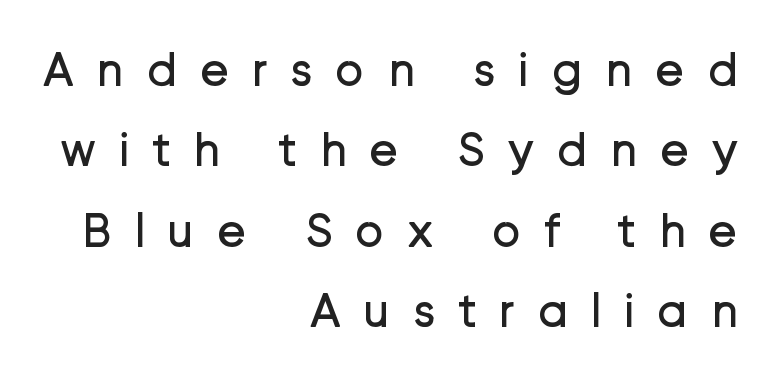
Each line ends at the same right margin while the left side varies. No extra ink here — the face is not bold. Horizontal bands of white between lines are of average thickness. When letters stand straight like this, we call the style roman or upright. Note the varied advance widths — an 'i' is clearly narrower than an 'm'. Observe the absence of serifs on each vertical stroke in this sample.
